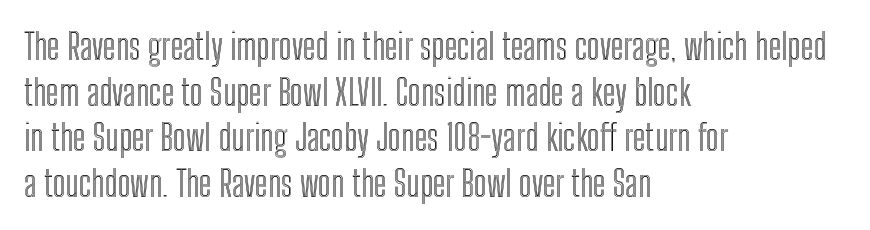
The image shows 36 px condensed type, upright; set left-aligned, normal line spacing (1.27x), normal letter spacing, not underlined; a medium x-height.
